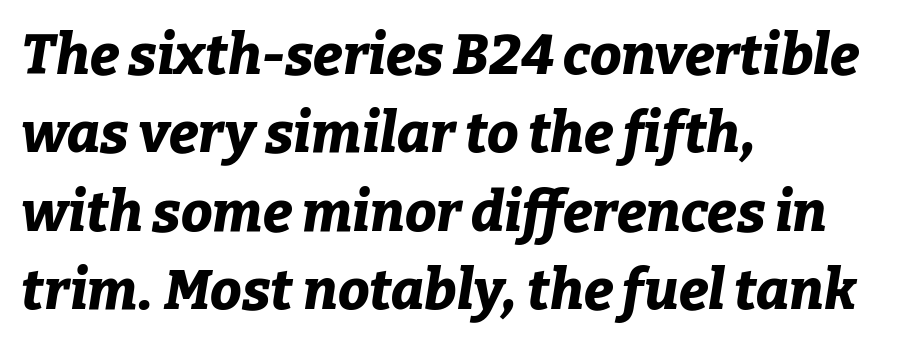
The image shows 56 px bold type, italic (leaning right); set left-aligned, normal line spacing (1.4x), normal letter spacing, not underlined; low stroke contrast and a medium x-height.
